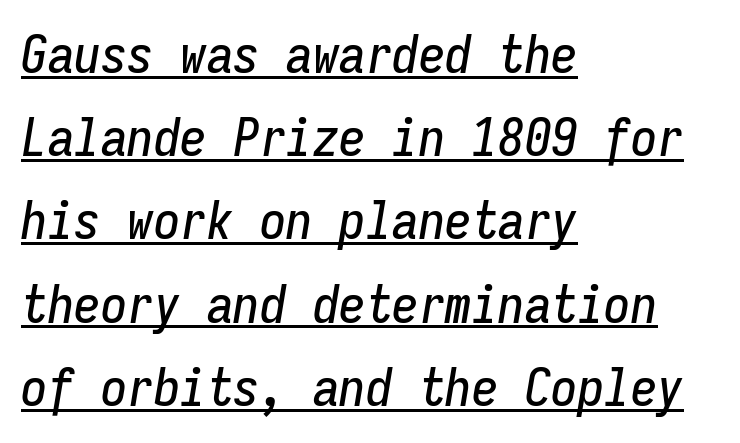
Q: Is the text italic (slanted)? A: Yes, it leans right by about 9 degrees.
Q: Is the text underlined? A: Yes.
Q: How is the paragraph aligned? A: Left-aligned.
Q: Is the spacing between letters normal or unusually wide? A: Normal.
Q: Is the spacing between lines tight, normal or loose? A: Normal.
Q: Width (condensed, normal, or wide)? A: Condensed.
Q: Stroke contrast? A: Low.
Q: x-height? A: Medium.
Q: Monospaced? A: Yes.
